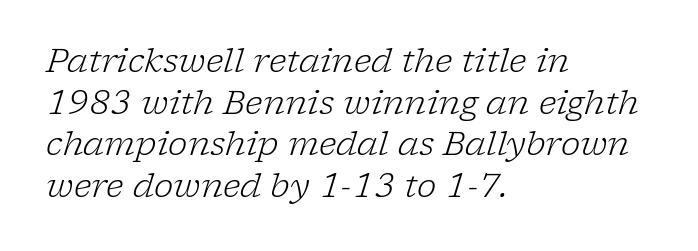
{"serif": "yes", "italic": "yes", "lean": "right", "slant_degrees": 17, "bold": "no", "weight": "light", "width": "normal", "stroke_contrast": "low", "x_height": "medium", "monospaced": "no", "underline": "no", "align": "left", "line_spacing": "normal", "line_spacing_ratio": 1.26, "letter_spacing": "normal", "letter_spacing_em": 0.0, "glyph_px": 33}
